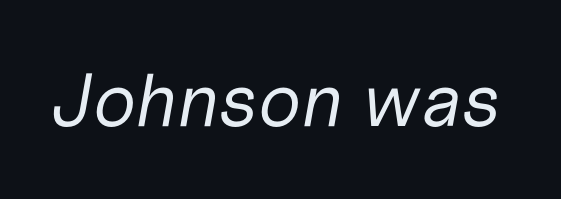
{"italic": "yes", "lean": "right", "slant_degrees": 10, "bold": "no", "weight": "regular", "width": "normal", "stroke_contrast": "low", "x_height": "medium", "monospaced": "no", "underline": "no", "letter_spacing": "normal", "letter_spacing_em": 0.0, "glyph_px": 75}
